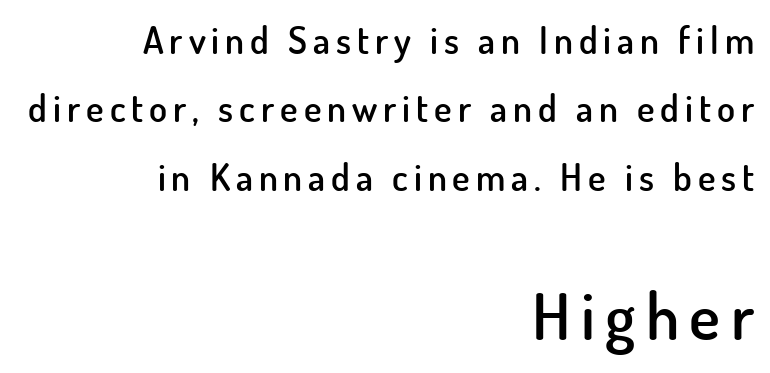
{"serif": "no", "italic": "no", "bold": "semi", "weight": "semibold", "width": "normal", "stroke_contrast": "low", "x_height": "small", "monospaced": "no", "underline": "no", "align": "right", "line_spacing_ratio": 1.85, "larger_block": "second", "size_ratio": 1.76, "glyph_px": 65}
